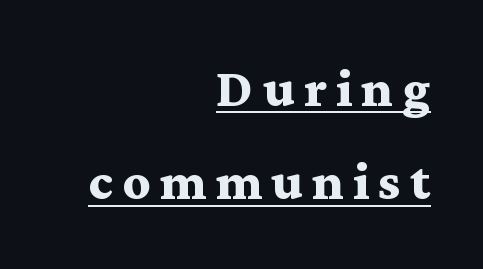
The image shows 54 px bold, wide serif type, upright; set right-aligned, line spacing 1.73x, underlined; medium stroke contrast and a medium x-height.
